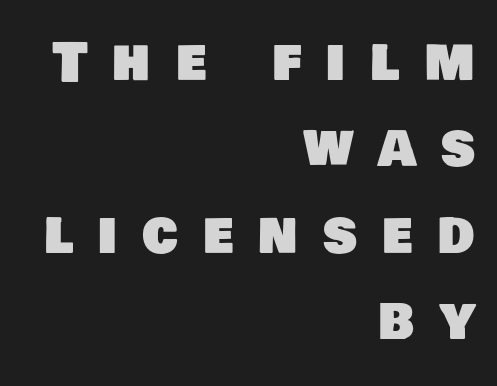
{"serif": "no", "width": "normal", "stroke_contrast": "low", "x_height": "large", "monospaced": "no", "underline": "no", "align": "right", "line_spacing": "normal", "line_spacing_ratio": 1.63, "letter_spacing": "wide", "letter_spacing_em": 0.47, "glyph_px": 53}
